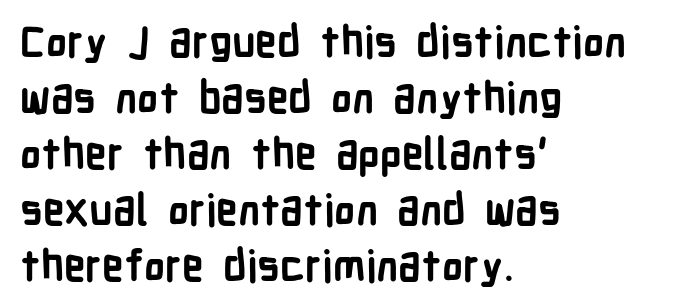
Bare-footed words on every line. This is sans-serif lettering, the kind often seen on screens and signage. Successive baselines arrive at the customary interval. Note the varied advance widths — an 'i' is clearly narrower than an 'm'. All the whitespace from short lines collects on the right.
